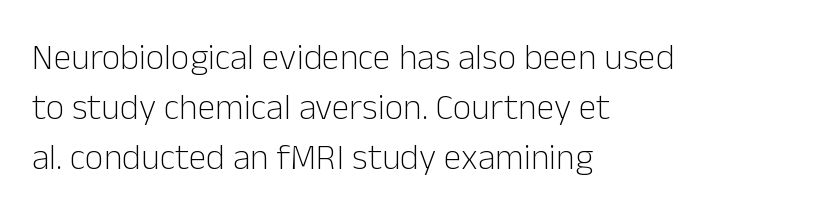
If you drew a ruler down the left edge, every line would touch it. The strip under each line holds only bare page. It's the straight-up-and-down kind of type. How are the letters spaced? Ordinarily, with no added tracking. Look at the bottom of the vertical strokes: they stop flat, with no serifs.
